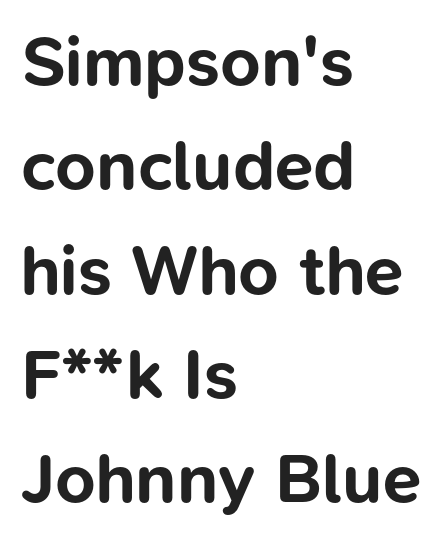
{"serif": "no", "italic": "no", "bold": "yes", "weight": "bold", "width": "normal", "stroke_contrast": "low", "x_height": "medium", "monospaced": "no", "underline": "no", "align": "left", "line_spacing": "normal", "line_spacing_ratio": 1.49, "letter_spacing": "normal", "letter_spacing_em": 0.0, "glyph_px": 70}
